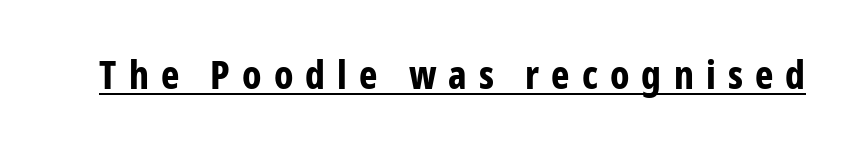
Q: Is the text bold? A: Yes.
Q: Is the text italic (slanted)? A: No, it is upright.
Q: Is the typeface a serif or a sans-serif typeface? A: Sans-serif.
Q: Is the text underlined? A: Yes.
Q: Is the spacing between letters normal or unusually wide? A: Unusually wide.
Q: Width (condensed, normal, or wide)? A: Condensed.
Q: Stroke contrast? A: Low.
Q: x-height? A: Medium.
Q: Monospaced? A: No.
